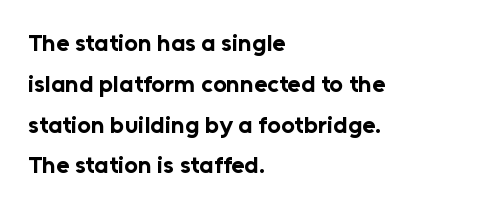
Set as a true bold cut, around the 700 mark. Does the lettering tilt? It doesn't — this is upright. Is there much room between lines? A standard amount, neither cramped nor airy. Default kerning and tracking; the words read as compact shapes. The space beneath each line is pristine and unruled. The text block is weighted toward the left margin, trailing off unevenly rightward.
